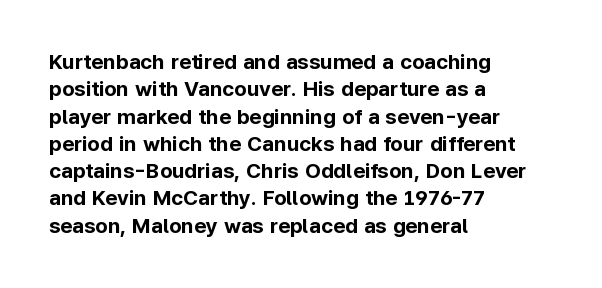
{"italic": "no", "bold": "yes", "underline": "no", "align": "left", "line_spacing": "normal", "line_spacing_ratio": 1.3, "letter_spacing": "normal", "letter_spacing_em": 0.0, "glyph_px": 21}
